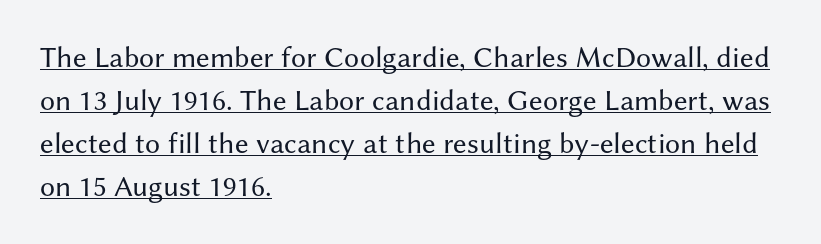
If you drew a ruler down the left edge, every line would touch it. How are the letters spaced? Ordinarily, with no added tracking. Line spacing here is normal. Stroke thickness stays within the range of a standard reading face or lighter. These lines are rendered in a variable-pitch font. Like a heading marked for emphasis, these lines bear an underscore.
